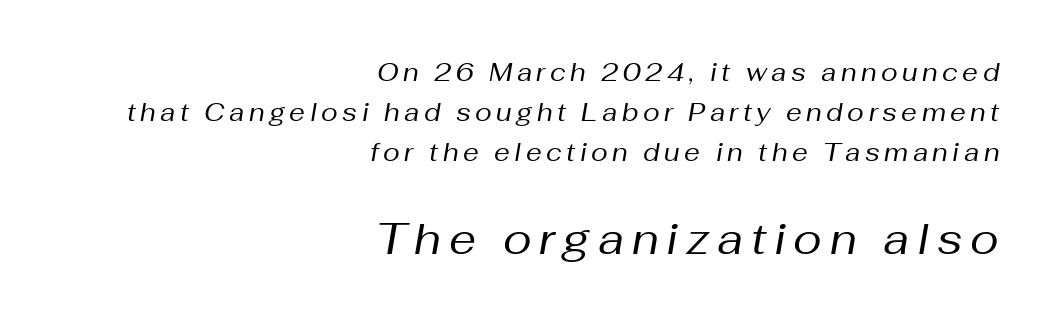
Q: Is the text bold? A: No.
Q: Is the text italic (slanted)? A: Yes, it leans right by about 10 degrees.
Q: Is the text underlined? A: No.
Q: How is the paragraph aligned? A: Right-aligned.
Q: Is the spacing between lines tight, normal or loose? A: Normal.
Q: Which block of text is set in a larger size, the first (top) or the second (bottom)? A: The second (bottom) one.
Q: Width (condensed, normal, or wide)? A: Normal.
Q: Stroke contrast? A: Medium.
Q: x-height? A: Medium.
Q: Monospaced? A: No.
